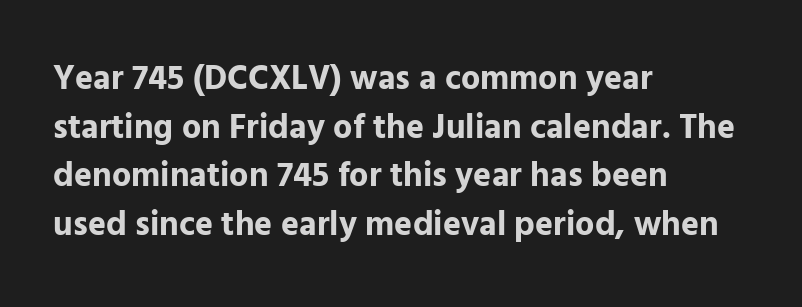
A typesetter would call this proportional, since set widths differ per character. In terms of letterspacing, this is plain default setting. What's the leading like? Ordinary, nothing unusual. Compared with a centered layout, this one pins lines to the left instead. The words here are not underlined. In terms of weight, the rendering is a true, heavy bold.
